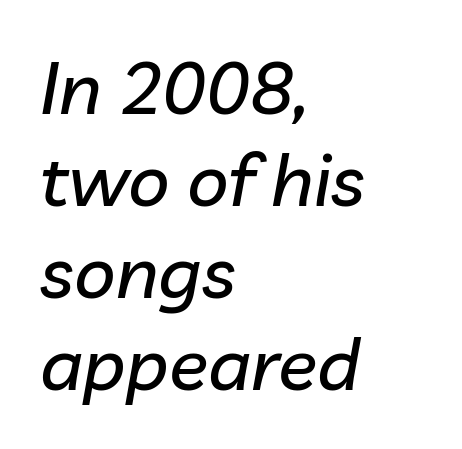
Q: Is the text italic (slanted)? A: Yes, it leans right by about 10 degrees.
Q: Is the text underlined? A: No.
Q: How is the paragraph aligned? A: Left-aligned.
Q: Is the spacing between letters normal or unusually wide? A: Normal.
Q: Is the spacing between lines tight, normal or loose? A: Normal.
Q: Width (condensed, normal, or wide)? A: Normal.
Q: Stroke contrast? A: Low.
Q: x-height? A: Medium.
Q: Monospaced? A: No.
